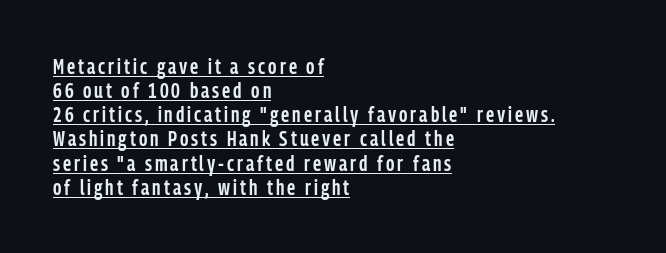
The image shows 21 px text type, upright; set left-aligned, tight line spacing (1.15x), underlined.
